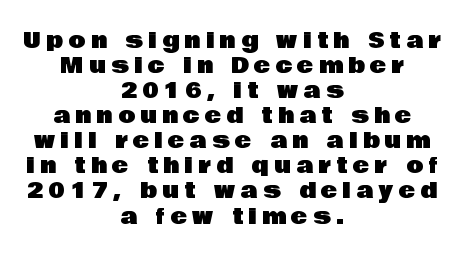
The image shows 22 px text type, upright; set centered, tight line spacing (1.14x), unusually wide letter spacing (+0.25 em), not underlined.
